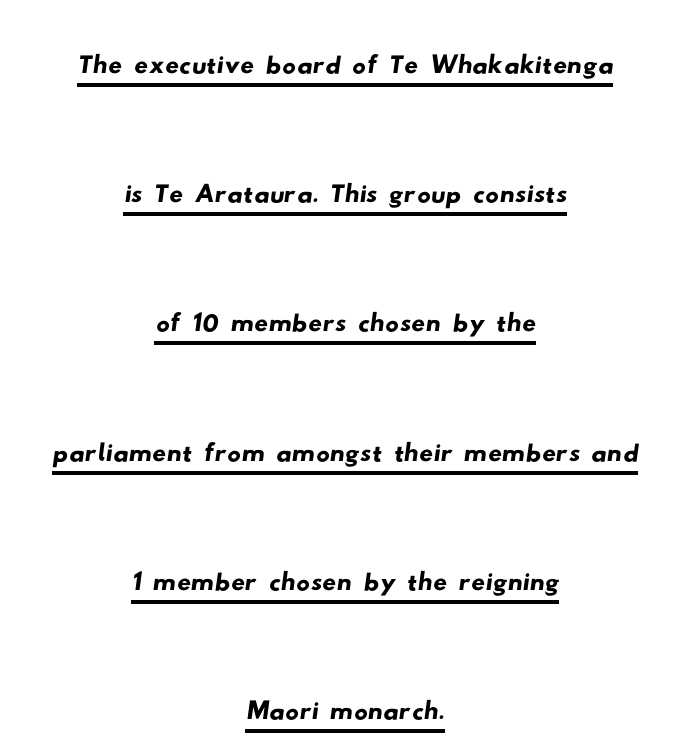
The image shows 68 px wide sans-serif type; set centered, loose line spacing (1.9x), normal letter spacing, underlined; low stroke contrast and a small x-height.
